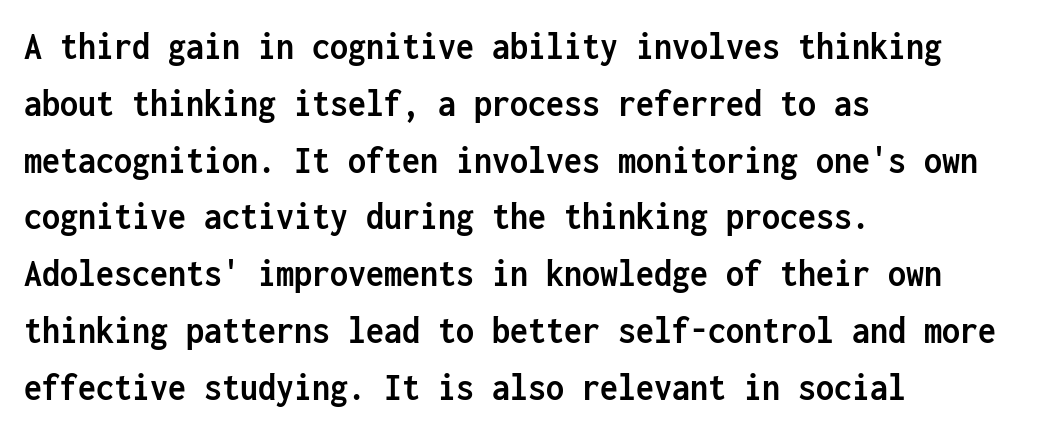
Q: Is the text bold? A: Yes.
Q: Is the text italic (slanted)? A: No, it is upright.
Q: Is the typeface a serif or a sans-serif typeface? A: Sans-serif.
Q: Is the text underlined? A: No.
Q: How is the paragraph aligned? A: Left-aligned.
Q: Is the spacing between letters normal or unusually wide? A: Normal.
Q: Is the spacing between lines tight, normal or loose? A: Normal.
Q: Width (condensed, normal, or wide)? A: Condensed.
Q: Stroke contrast? A: Low.
Q: x-height? A: Medium.
Q: Monospaced? A: Yes.
